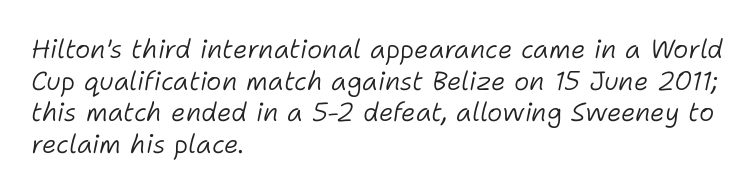
{"italic": "yes", "lean": "right", "slant_degrees": 11, "bold": "no", "underline": "no", "align": "left", "line_spacing_ratio": 1.22, "letter_spacing": "normal", "letter_spacing_em": 0.0, "glyph_px": 26}
